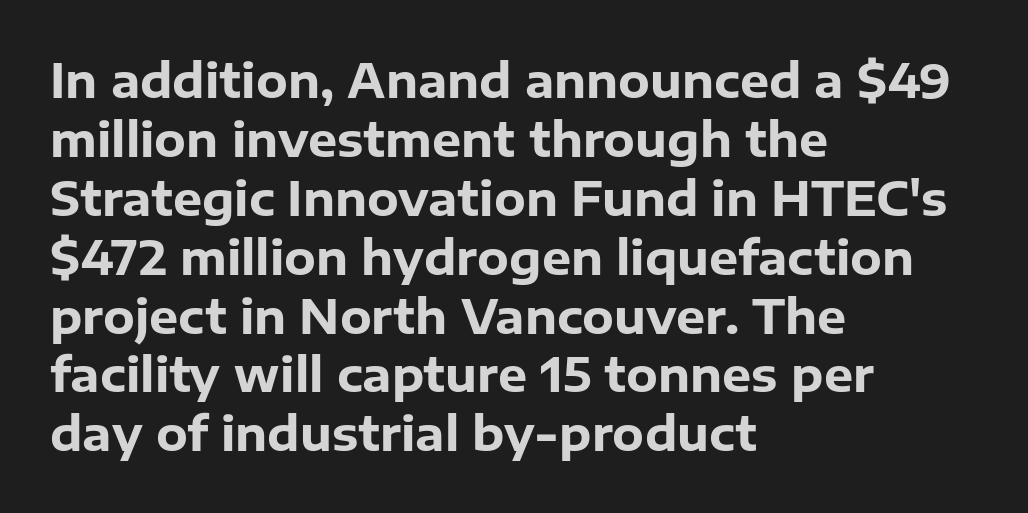
Q: Is the text bold? A: Yes.
Q: Is the text italic (slanted)? A: No, it is upright.
Q: Is the typeface a serif or a sans-serif typeface? A: Sans-serif.
Q: Is the text underlined? A: No.
Q: How is the paragraph aligned? A: Left-aligned.
Q: Is the spacing between letters normal or unusually wide? A: Normal.
Q: Is the spacing between lines tight, normal or loose? A: Normal.
Q: Width (condensed, normal, or wide)? A: Normal.
Q: Stroke contrast? A: Low.
Q: x-height? A: Medium.
Q: Monospaced? A: No.
